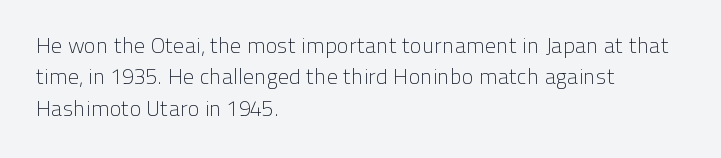
Q: Is the text bold? A: No.
Q: Is the text italic (slanted)? A: No, it is upright.
Q: Is the text underlined? A: No.
Q: How is the paragraph aligned? A: Left-aligned.
Q: Is the spacing between letters normal or unusually wide? A: Normal.
Q: Is the spacing between lines tight, normal or loose? A: Normal.
